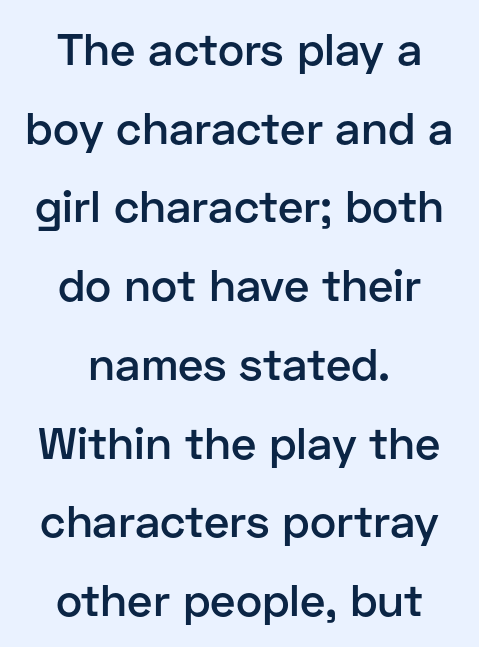
The image shows 45 px semibold sans-serif type, upright; set centered, line spacing 1.75x, normal letter spacing, not underlined; low stroke contrast and a medium x-height.
